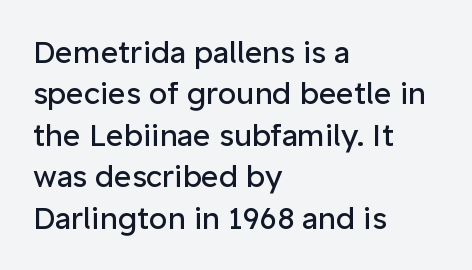
Q: Is the text bold? A: No.
Q: Is the text italic (slanted)? A: No, it is upright.
Q: Is the typeface a serif or a sans-serif typeface? A: Sans-serif.
Q: Is the text underlined? A: No.
Q: How is the paragraph aligned? A: Left-aligned.
Q: Is the spacing between letters normal or unusually wide? A: Normal.
Q: Is the spacing between lines tight, normal or loose? A: Normal.
Q: Width (condensed, normal, or wide)? A: Normal.
Q: Stroke contrast? A: Low.
Q: x-height? A: Medium.
Q: Monospaced? A: No.
